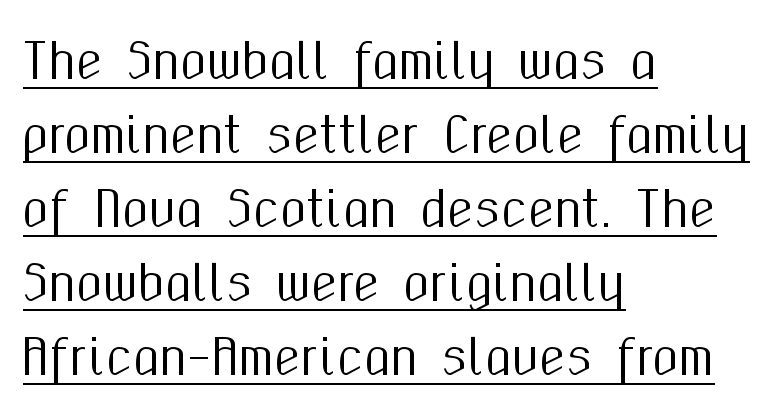
The image shows 48 px condensed sans-serif type, upright; set left-aligned, normal line spacing (1.54x), normal letter spacing, underlined; medium stroke contrast and a medium x-height.
